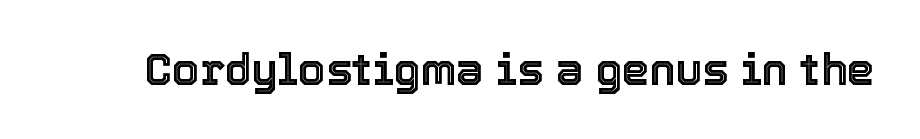
Do the characters align in a grid? No, the font is proportional. Decoration check: the copy has no underline. The letters sit at their default tracking, neither squeezed nor spread. This sample uses an upright cut, with every glyph sitting square on the baseline.
